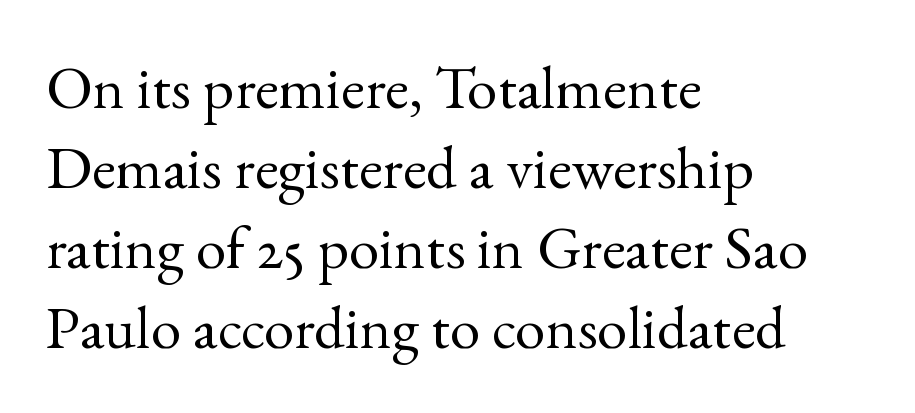
The image shows 61 px regular-weight serif type, upright; set left-aligned, normal line spacing (1.31x), normal letter spacing, not underlined; a small x-height.
